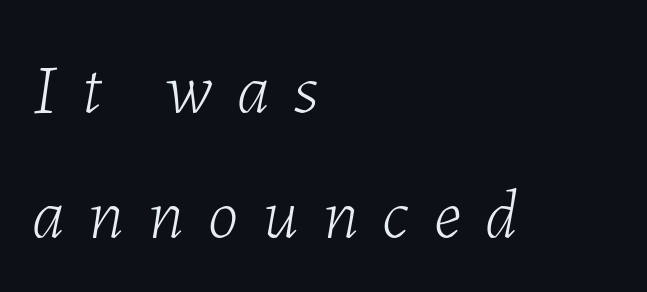
The text block is weighted toward the left margin, trailing off unevenly rightward. In terms of letterspacing, this is a distinctly airy, spread setting. The letters advance in unequal steps, a hallmark of proportional type. Beneath every word, the page is bare.
